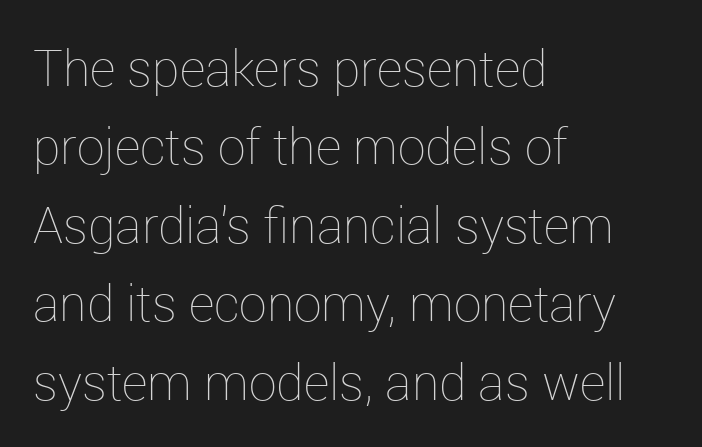
The leading is moderate, giving the passage an even texture. The strokes carry an ordinary text weight at most. Inter-character spacing is left at the font's built-in metrics. Descenders hang freely into open space.
